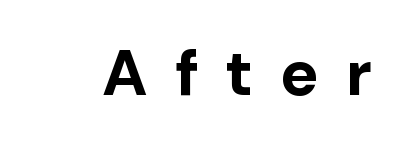
The letters carry no serifs — their stems end cleanly without finishing strokes. Underline: absent. The axis of the letterforms is exactly vertical. Typographic density is high because the face is bold. Think of a printed novel: that variable character pitch is what you see here. This sample uses expanded letter spacing, leaving extra air between glyphs.
